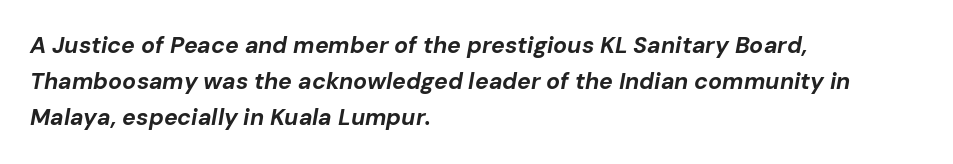
Q: Is the text bold? A: Yes.
Q: Is the text italic (slanted)? A: Yes, it leans right by about 10 degrees.
Q: Is the text underlined? A: No.
Q: How is the paragraph aligned? A: Left-aligned.
Q: Is the spacing between letters normal or unusually wide? A: Normal.
Q: Is the spacing between lines tight, normal or loose? A: Normal.
